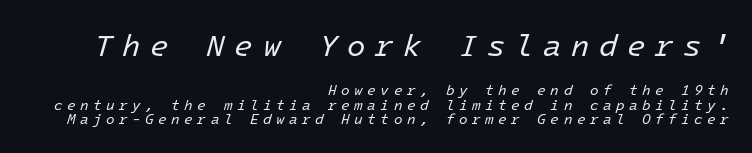
Weight: not bold — regular or lighter. Size hierarchy here favors the leading block over the trailing one. Clear beneath every line of the passage. Look at the tracking — it's clearly loosened, letters drifting apart.
